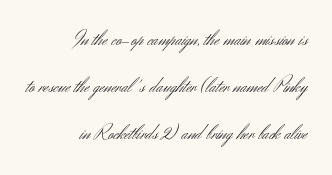
The gaps between neighbouring characters are ordinary and unremarkable. Line ends are locked; line starts wander. A quiet, ordinary-to-light weight characterises the typeface. The lines are spread far apart with generous leading. Bare-footed words on every line.
